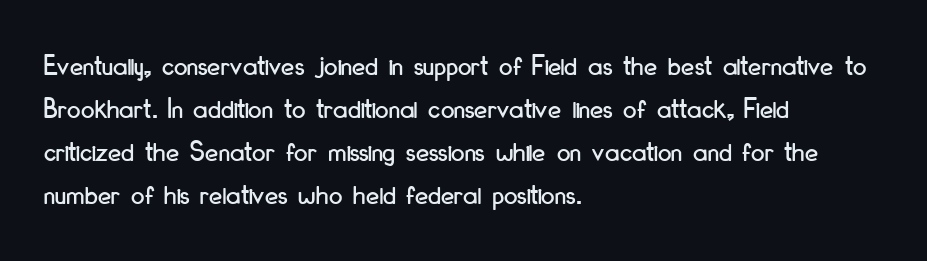
The image shows 30 px condensed sans-serif type, upright; set left-aligned, normal line spacing (1.43x), normal letter spacing, not underlined; low stroke contrast and a small x-height.
